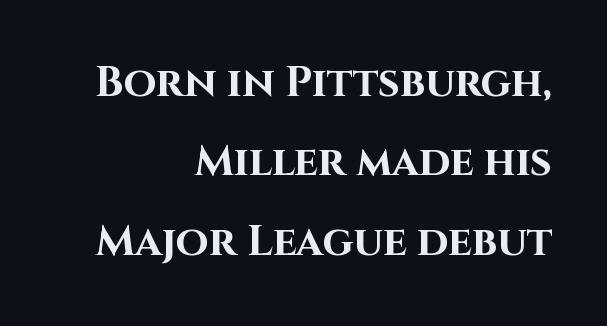
{"serif": "no", "italic": "no", "bold": "yes", "weight": "bold", "width": "normal", "stroke_contrast": "high", "x_height": "large", "monospaced": "no", "underline": "no", "align": "right", "line_spacing_ratio": 1.89, "letter_spacing": "normal", "letter_spacing_em": 0.0, "glyph_px": 42}
